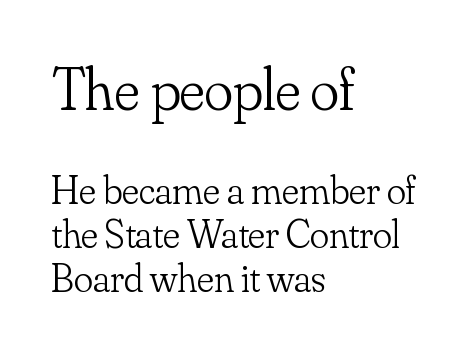
Q: Is the text bold? A: No.
Q: Is the text italic (slanted)? A: No, it is upright.
Q: Is the typeface a serif or a sans-serif typeface? A: Serif.
Q: Is the text underlined? A: No.
Q: How is the paragraph aligned? A: Left-aligned.
Q: Is the spacing between letters normal or unusually wide? A: Normal.
Q: Is the spacing between lines tight, normal or loose? A: Tight.
Q: Which block of text is set in a larger size, the first (top) or the second (bottom)? A: The first (top) one.
Q: Width (condensed, normal, or wide)? A: Normal.
Q: Stroke contrast? A: Low.
Q: x-height? A: Small.
Q: Monospaced? A: No.
